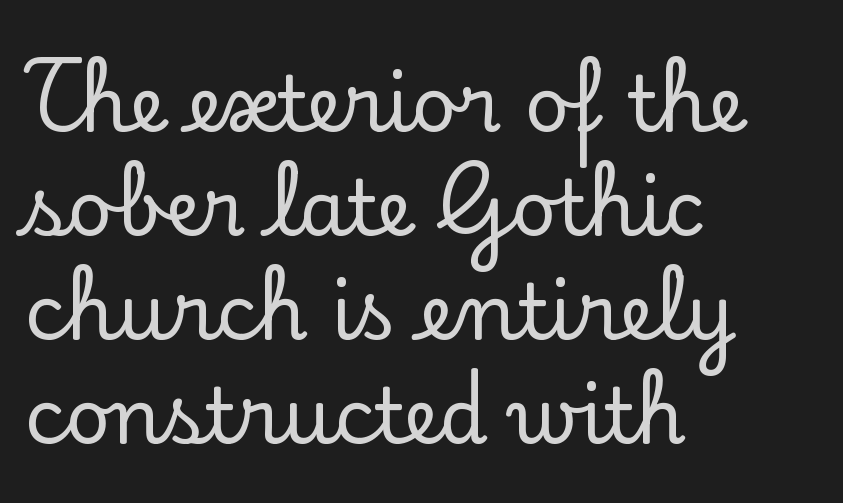
If you drew a ruler down the left edge, every line would touch it. A typesetter would call this leading conventional body-copy spacing. Students, note that the glyphs here touch the page at normal intervals. What kind of face is this? One with serifs. Do the letters lean? They stand straight.
